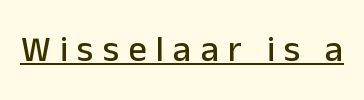
Designer's note — italics off, roman on. Underlining? Definitely there. The horizontal fit of the characters is loose and conspicuously gappy. Character widths vary here, with narrow letters taking less room than wide ones. The face used here is a sans, in the tradition of grotesques and geometrics.
